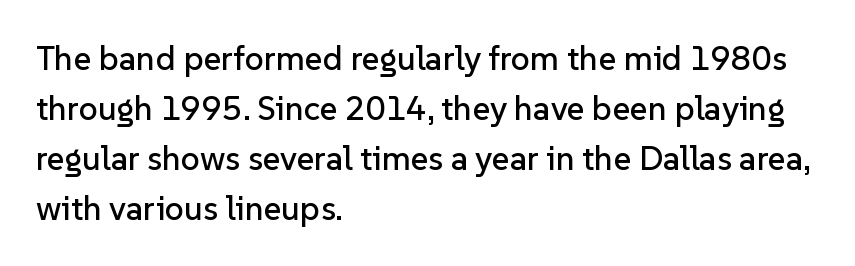
Lines of text with bare space underneath. One glance says typical: line gaps are just what's usual. Note the varied advance widths — an 'i' is clearly narrower than an 'm'. Style check: upright. The setting favours the left margin, as ordinary paragraphs usually do. Does extra space separate the letters? No, they use regular spacing.
